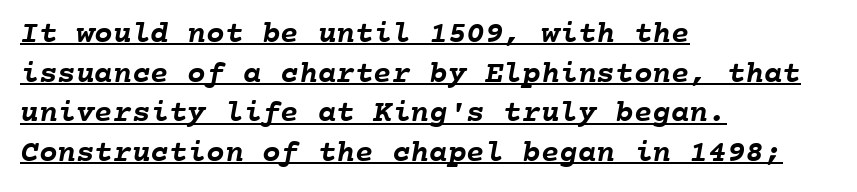
The image shows 31 px semibold type, monospaced; set left-aligned, normal line spacing (1.28x), normal letter spacing, underlined; low stroke contrast and a medium x-height.
